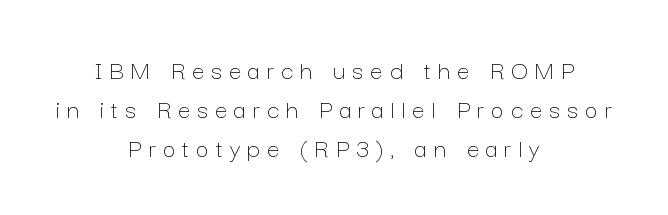
Q: Is the text bold? A: No.
Q: Is the text italic (slanted)? A: No, it is upright.
Q: Is the text underlined? A: No.
Q: How is the paragraph aligned? A: Centered.
Q: Is the spacing between letters normal or unusually wide? A: Unusually wide.
Q: Is the spacing between lines tight, normal or loose? A: Normal.
Q: Width (condensed, normal, or wide)? A: Normal.
Q: Stroke contrast? A: Low.
Q: x-height? A: Medium.
Q: Monospaced? A: No.
